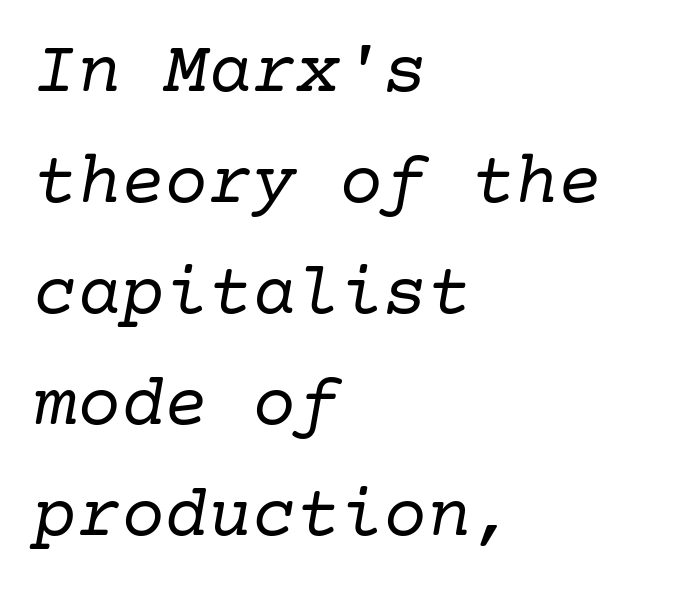
{"serif": "yes", "italic": "yes", "lean": "right", "slant_degrees": 10, "bold": "no", "weight": "regular", "width": "normal", "stroke_contrast": "low", "x_height": "medium", "underline": "no", "align": "left", "line_spacing": "normal", "line_spacing_ratio": 1.52, "letter_spacing": "normal", "letter_spacing_em": 0.0, "glyph_px": 73}
